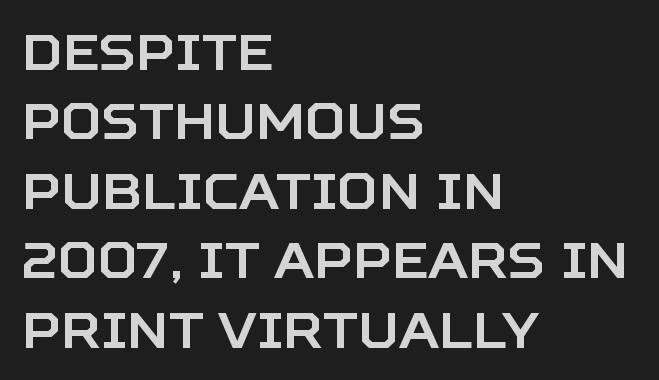
{"serif": "no", "italic": "no", "width": "normal", "stroke_contrast": "low", "x_height": "large", "monospaced": "no", "underline": "no", "align": "left", "line_spacing": "normal", "line_spacing_ratio": 1.39, "letter_spacing": "normal", "letter_spacing_em": 0.0, "glyph_px": 50}
